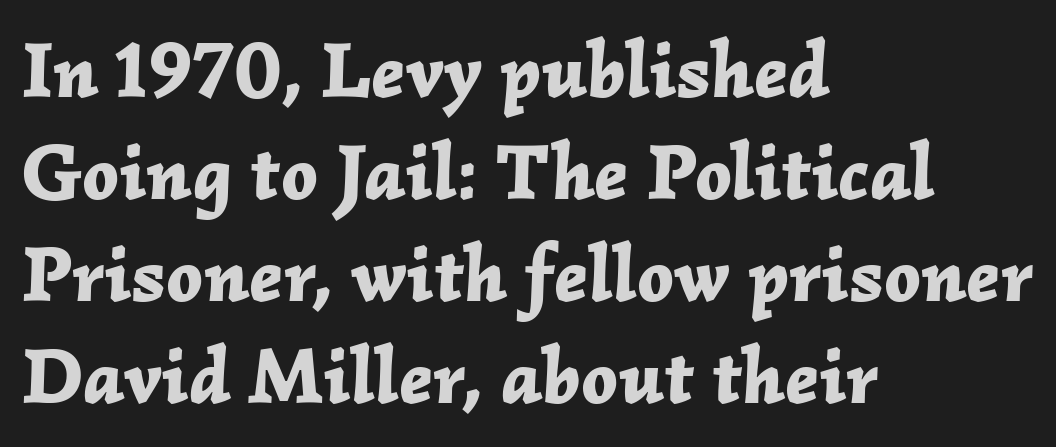
Is the block centered? No — it sits flush against the left margin. The gaps between neighbouring characters are ordinary and unremarkable. This sample keeps an unexceptional amount of space between lines. Words float on clear page, feet unadorned. Note the varied advance widths — an 'i' is clearly narrower than an 'm'. How heavy is the stroke? Heavy — this is a bold.
